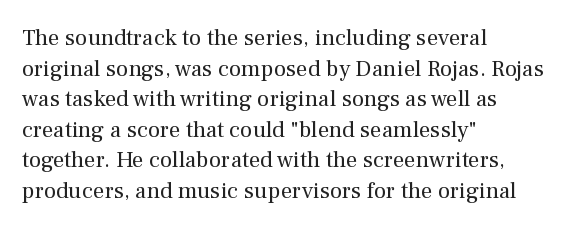
Q: Is the text bold? A: No.
Q: Is the text italic (slanted)? A: No, it is upright.
Q: Is the text underlined? A: No.
Q: How is the paragraph aligned? A: Left-aligned.
Q: Is the spacing between letters normal or unusually wide? A: Normal.
Q: Is the spacing between lines tight, normal or loose? A: Normal.
